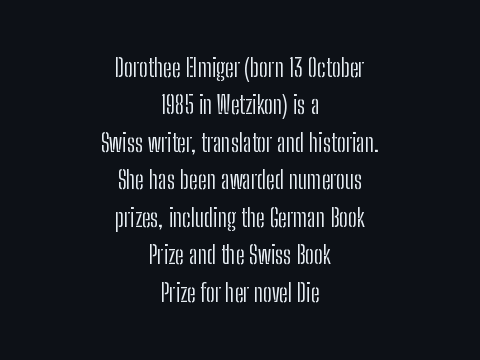
Q: Is the text bold? A: No.
Q: Is the text italic (slanted)? A: No, it is upright.
Q: Is the text underlined? A: No.
Q: How is the paragraph aligned? A: Centered.
Q: Is the spacing between letters normal or unusually wide? A: Normal.
Q: Is the spacing between lines tight, normal or loose? A: Normal.
